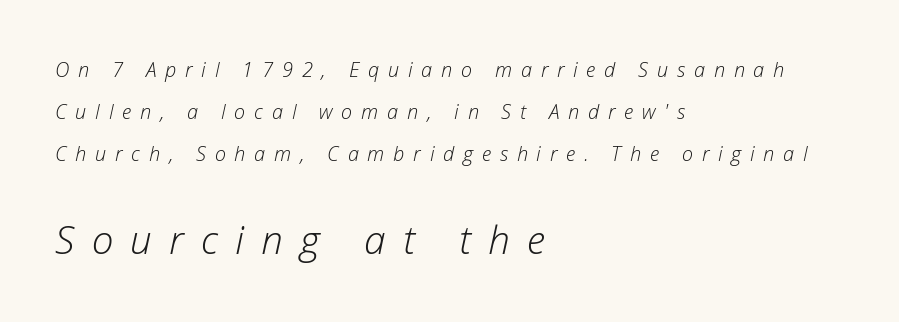
Looks like regular typesetting: each glyph gets only the width it needs. A bare baseline throughout the passage. In terms of leading, this rendering errs on the spacious side. Spacing between characters has been opened up far beyond the box default. Counters stay open thanks to moderate or lighter strokes.
